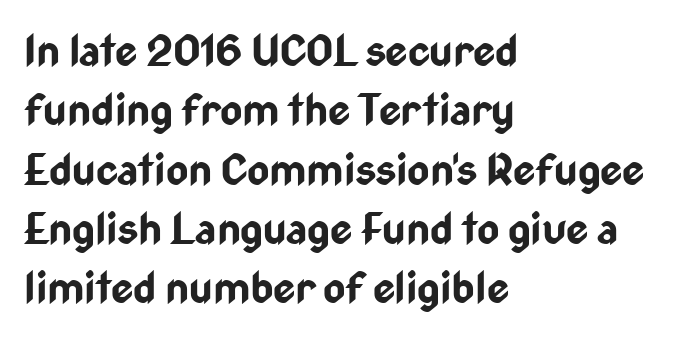
The image shows 43 px bold, condensed sans-serif type, upright; set left-aligned, normal line spacing (1.38x), normal letter spacing, not underlined; low stroke contrast and a medium x-height.
